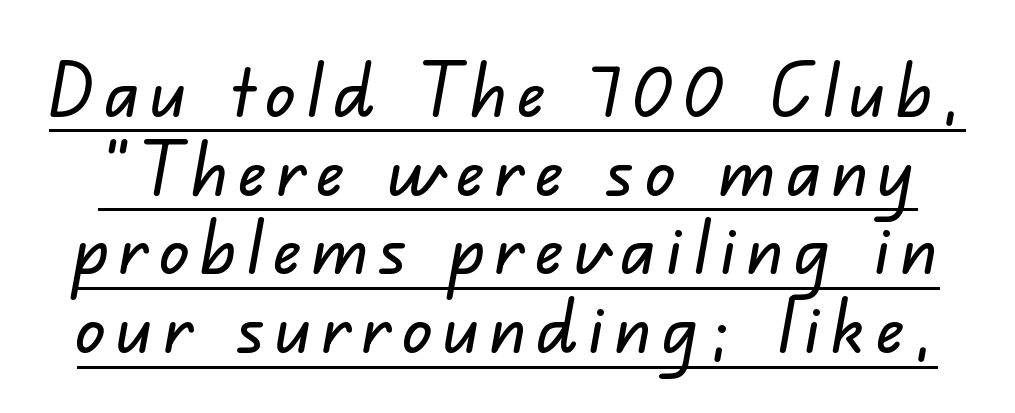
{"serif": "no", "width": "normal", "stroke_contrast": "low", "x_height": "small", "monospaced": "no", "underline": "yes", "line_spacing": "tight", "line_spacing_ratio": 1.05, "glyph_px": 75}
